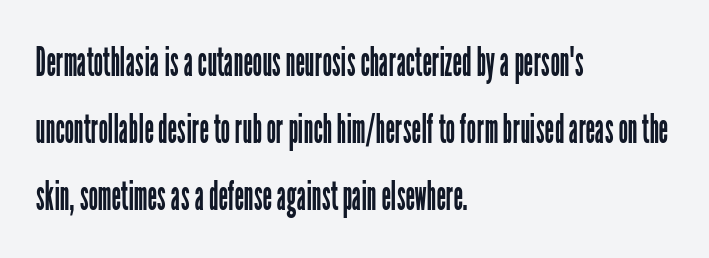
The image shows 42 px regular-weight, condensed sans-serif type, upright; set left-aligned, normal line spacing (1.59x), normal letter spacing, not underlined; low stroke contrast and a medium x-height.
